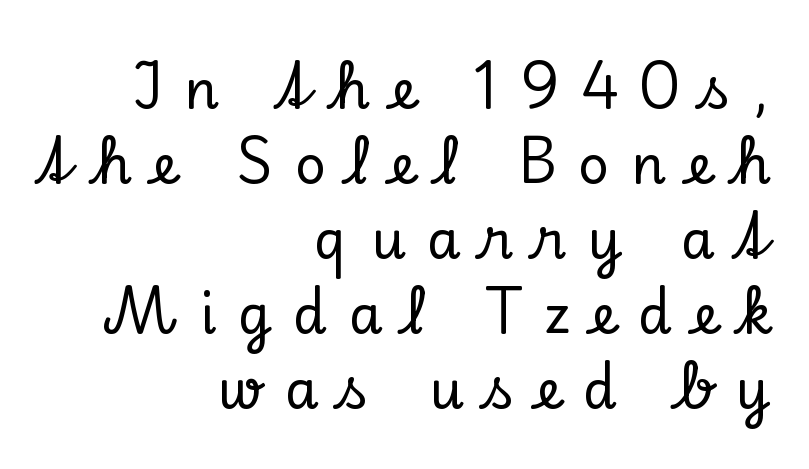
Q: Is the text italic (slanted)? A: No, it is upright.
Q: Is the text underlined? A: No.
Q: How is the paragraph aligned? A: Right-aligned.
Q: Is the spacing between letters normal or unusually wide? A: Unusually wide.
Q: Is the spacing between lines tight, normal or loose? A: Normal.
Q: Width (condensed, normal, or wide)? A: Normal.
Q: Stroke contrast? A: Low.
Q: x-height? A: Small.
Q: Monospaced? A: No.
